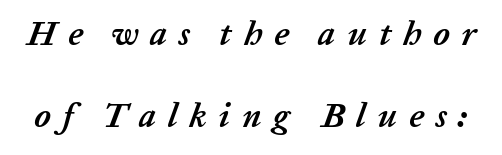
The image shows 34 px semibold type, italic (leaning right); set loose line spacing (2.4x), unusually wide letter spacing (+0.34 em), not underlined; low stroke contrast and a medium x-height.
